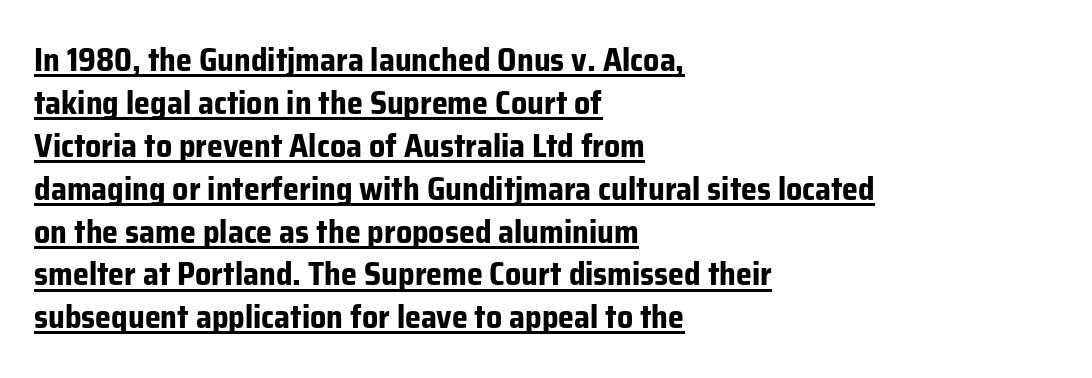
{"serif": "no", "italic": "no", "bold": "yes", "weight": "bold", "width": "normal", "stroke_contrast": "low", "x_height": "medium", "monospaced": "no", "underline": "yes", "align": "left", "line_spacing": "normal", "line_spacing_ratio": 1.34, "letter_spacing": "normal", "letter_spacing_em": 0.0, "glyph_px": 32}
